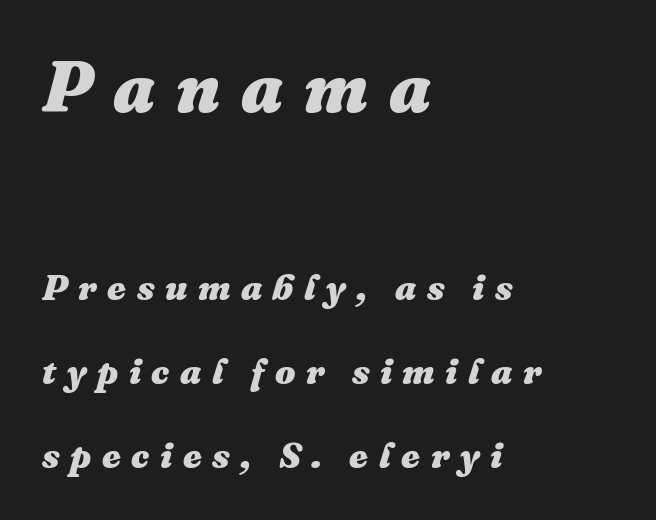
The image shows 71 px heavy type, italic (leaning right); set left-aligned, loose line spacing (2.33x), unusually wide letter spacing (+0.29 em), not underlined; the first (top) block is 1.97x larger; medium stroke contrast and a medium x-height.
